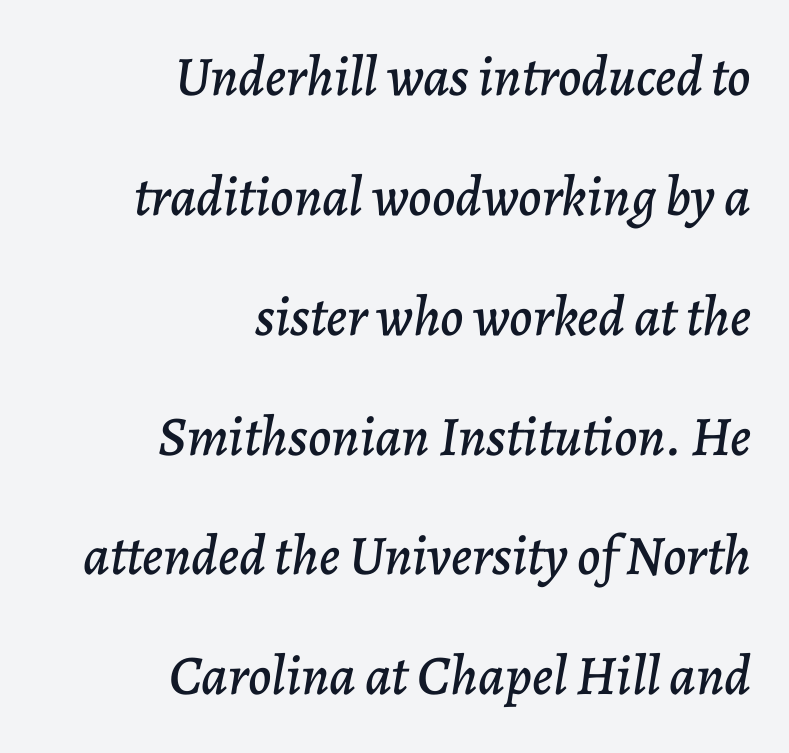
{"italic": "yes", "lean": "right", "slant_degrees": 7, "width": "normal", "stroke_contrast": "low", "x_height": "medium", "monospaced": "no", "underline": "no", "align": "right", "line_spacing": "loose", "line_spacing_ratio": 2.14, "letter_spacing": "normal", "letter_spacing_em": 0.0, "glyph_px": 56}
